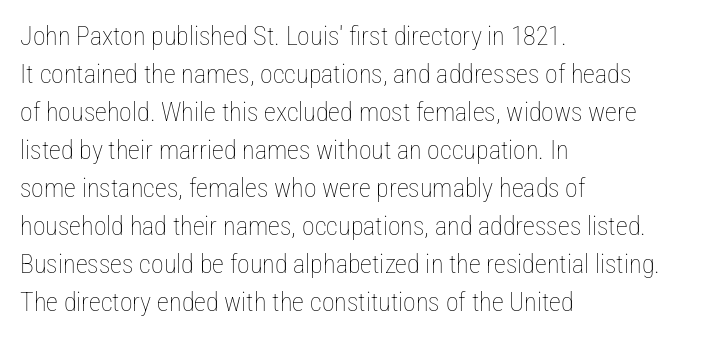
Visually the block forms a straight wall on the left and a jagged coastline on the right. Caption: standard tracking, unaltered. The type sits square on the baseline with zero lean. Weight: not bold — regular or lighter.
